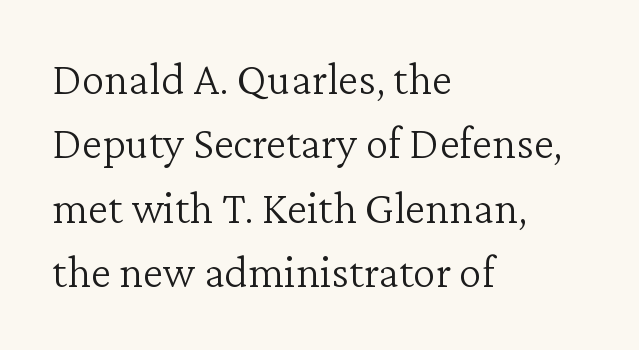
{"serif": "yes", "italic": "no", "bold": "no", "weight": "light", "width": "normal", "stroke_contrast": "low", "x_height": "medium", "monospaced": "no", "underline": "no", "align": "left", "line_spacing": "normal", "line_spacing_ratio": 1.4, "letter_spacing": "normal", "letter_spacing_em": 0.0, "glyph_px": 46}
